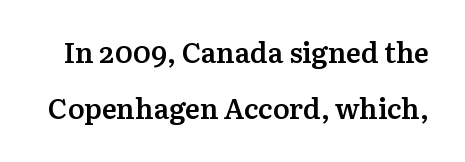
Q: Is the text bold? A: Semi-bold.
Q: Is the text italic (slanted)? A: No, it is upright.
Q: Is the typeface a serif or a sans-serif typeface? A: Serif.
Q: Is the text underlined? A: No.
Q: Is the spacing between letters normal or unusually wide? A: Normal.
Q: Is the spacing between lines tight, normal or loose? A: Loose.
Q: Width (condensed, normal, or wide)? A: Normal.
Q: Stroke contrast? A: Medium.
Q: x-height? A: Medium.
Q: Monospaced? A: No.
